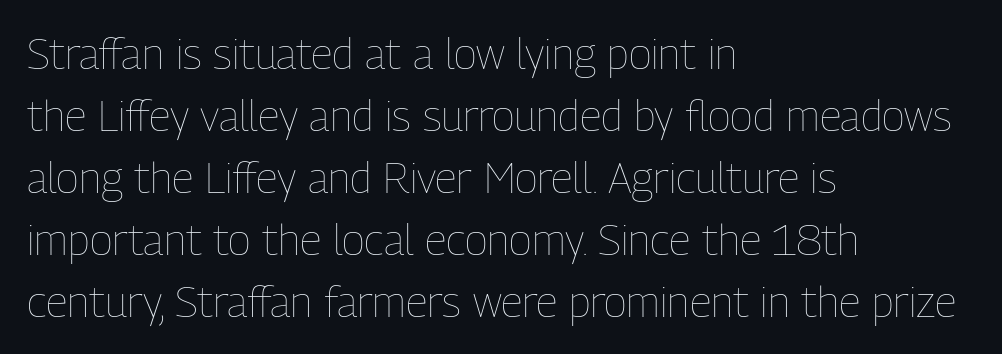
The image shows 43 px thin, condensed type, upright; set left-aligned, normal line spacing (1.44x), normal letter spacing, not underlined; low stroke contrast and a medium x-height.
